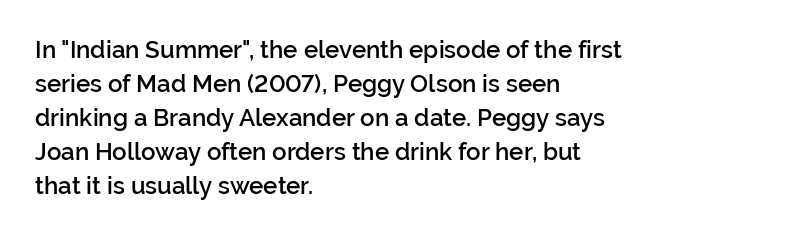
Bold? Not quite — semibold, heavier than regular but stopping short. Caption: standard tracking, unaltered. The setting favours the left margin, as ordinary paragraphs usually do. Leading matches the norm, producing a regular column. If you drew a line through each stem, it would be perfectly vertical. Bare-footed words on every line.
